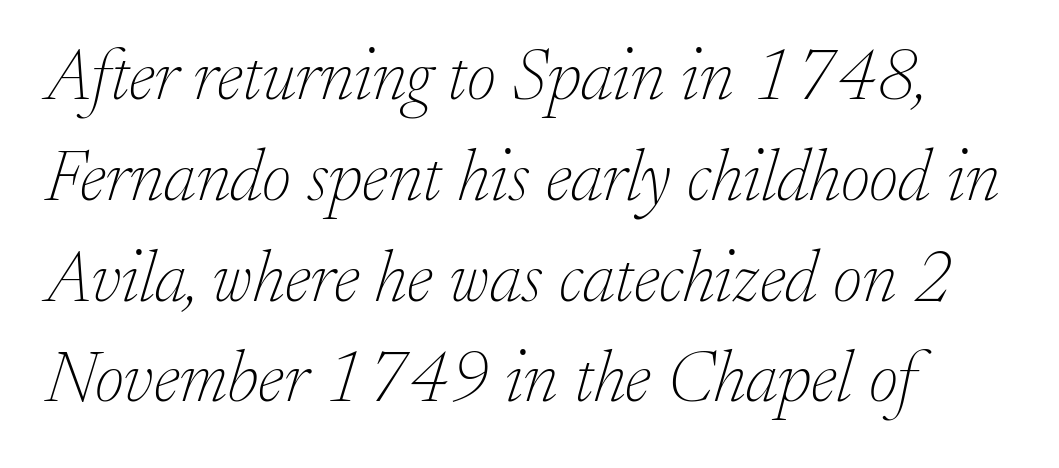
The face used here is proportionally spaced, like ordinary book or web type. Yep, that's italic — everything's leaning. Think standard paragraph weight, or any step lighter than that. Leftover space on each line is placed entirely after the last word. Type style note: has serifs. The glyphs are unaccompanied by any horizontal stroke below them.
